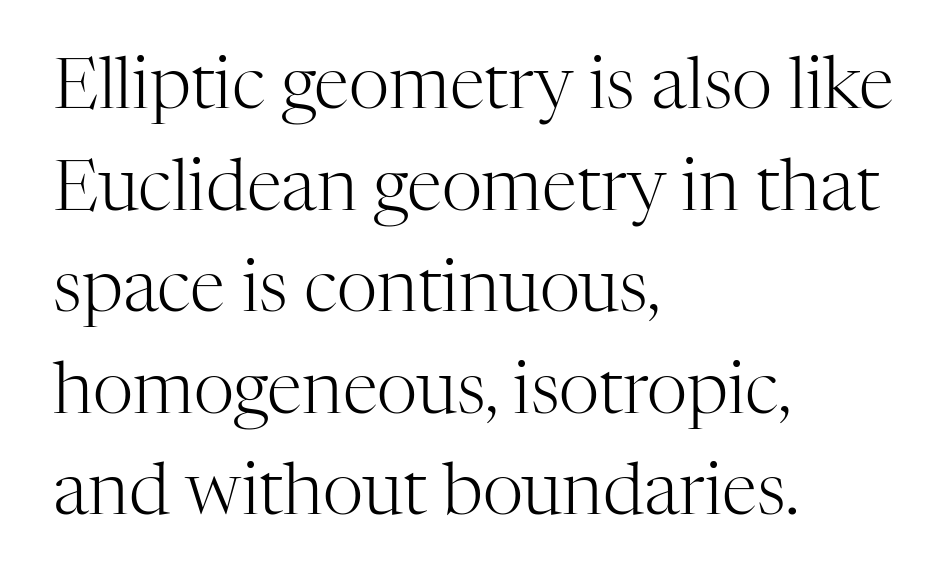
Here the designer chose a conventional face with non-uniform glyph widths. Evenly set lines give the paragraph a standard silhouette. Tall strokes in this sample are plumb rather than angled. The tracking reads as untouched default to a designer's eye. The space beneath each line is pristine and unruled.
